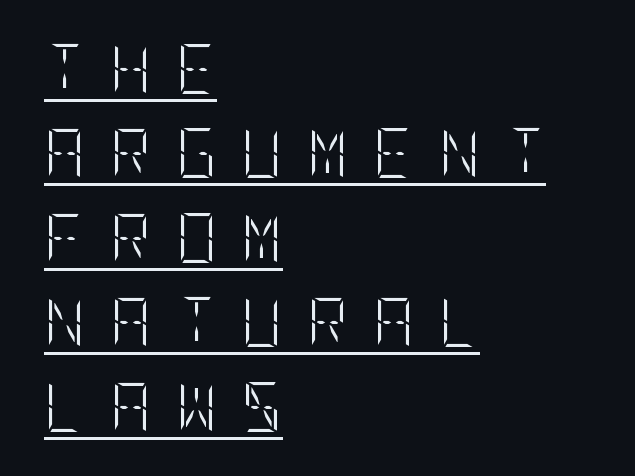
Compared with typical body copy, the letter spacing here is much looser. Notice how descenders clear the ascenders below comfortably — that's standard leading. Honestly, the underline is the first thing you notice here. The type sits square on the baseline with zero lean. Typeset ragged right — the left edge is the straight one. A light-to-regular cut is what we see here.
